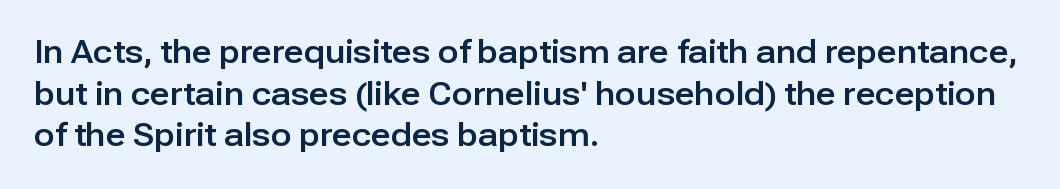
Q: Is the text italic (slanted)? A: No, it is upright.
Q: Is the typeface a serif or a sans-serif typeface? A: Sans-serif.
Q: Is the text underlined? A: No.
Q: How is the paragraph aligned? A: Left-aligned.
Q: Is the spacing between letters normal or unusually wide? A: Normal.
Q: Is the spacing between lines tight, normal or loose? A: Normal.
Q: Width (condensed, normal, or wide)? A: Normal.
Q: Stroke contrast? A: Low.
Q: x-height? A: Medium.
Q: Monospaced? A: No.
